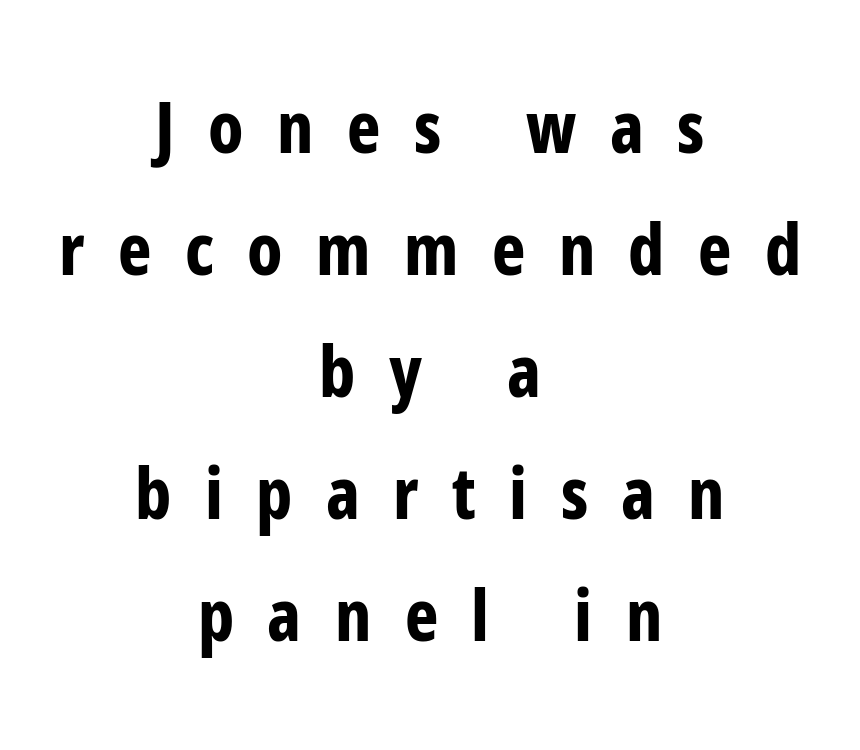
The tracking jumps out immediately: characters are airy and widely separated. Plenty of ink on the page — the face is bold. Ordinary non-slanted type is in use. Spacing verdict: proportional, widths tailored to each character. The typesetter chose a symmetrical, centered arrangement here.
